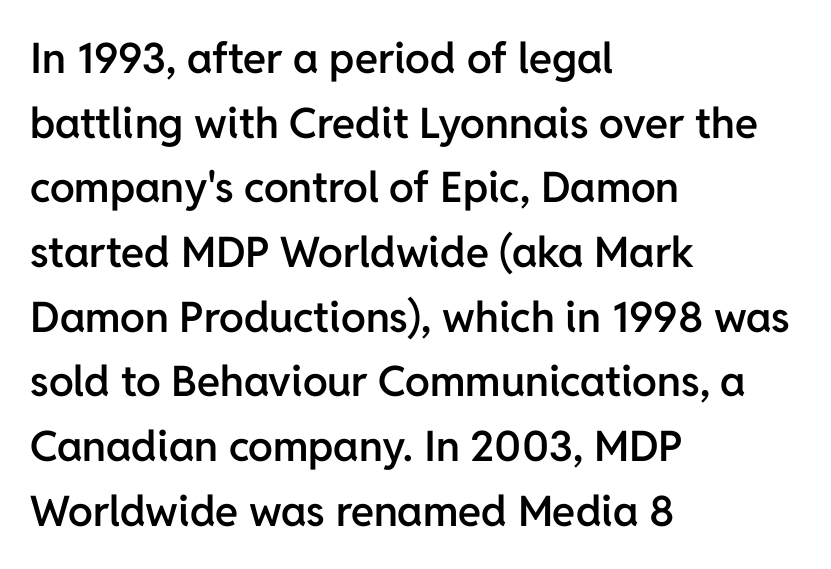
The image shows 42 px semibold sans-serif type, upright; set left-aligned, normal line spacing (1.54x), normal letter spacing, not underlined; low stroke contrast and a medium x-height.
